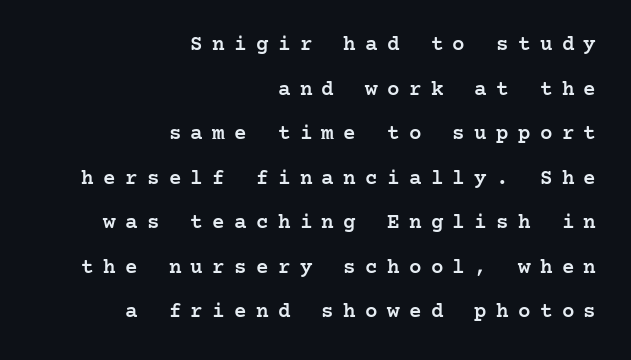
The image shows 21 px text type, upright; set right-aligned, loose line spacing (2.12x), unusually wide letter spacing (+0.44 em), not underlined.
